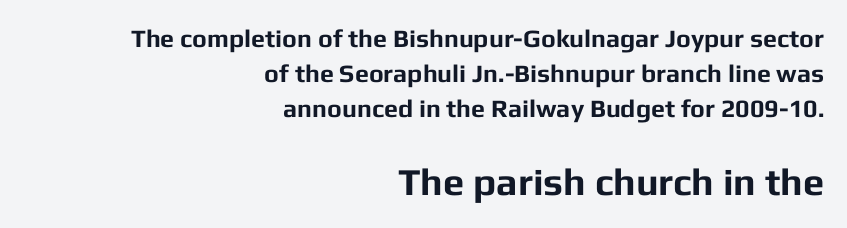
{"serif": "no", "italic": "no", "bold": "yes", "weight": "bold", "width": "normal", "stroke_contrast": "low", "x_height": "medium", "monospaced": "no", "underline": "no", "align": "right", "line_spacing": "normal", "line_spacing_ratio": 1.41, "letter_spacing": "normal", "letter_spacing_em": 0.0, "larger_block": "second", "size_ratio": 1.52, "glyph_px": 38}
